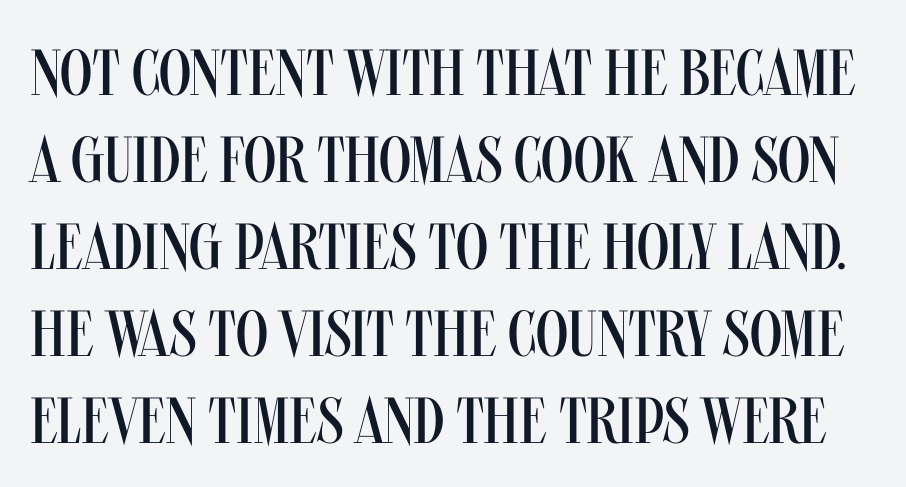
{"serif": "no", "italic": "no", "bold": "no", "weight": "regular", "width": "condensed", "stroke_contrast": "medium", "x_height": "large", "monospaced": "no", "underline": "no", "line_spacing": "normal", "line_spacing_ratio": 1.34, "letter_spacing": "normal", "letter_spacing_em": 0.0, "glyph_px": 65}
